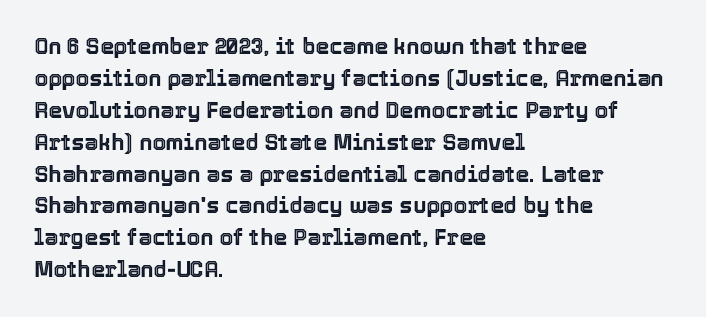
Q: Is the text italic (slanted)? A: No, it is upright.
Q: Is the text underlined? A: No.
Q: How is the paragraph aligned? A: Left-aligned.
Q: Is the spacing between letters normal or unusually wide? A: Normal.
Q: Is the spacing between lines tight, normal or loose? A: Normal.
